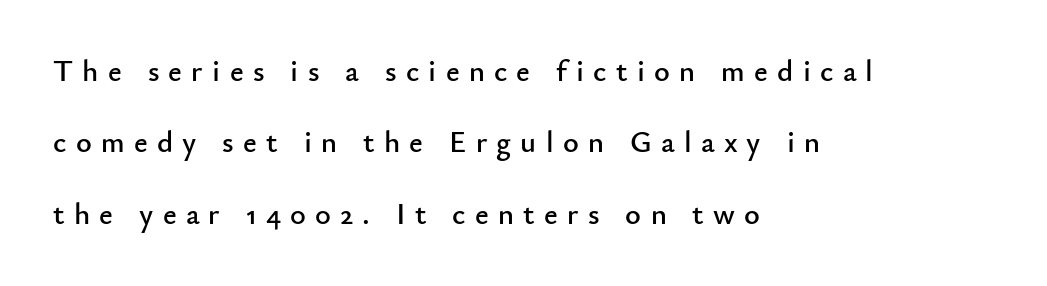
Does the copy run flush right? No — it runs flush left. You can tell from the bare stems that sans-serif type was used. The vertical gap from one line to the next is large. The space beneath each line is pristine and unruled. You could not count columns in this text — the font is proportionally spaced.
